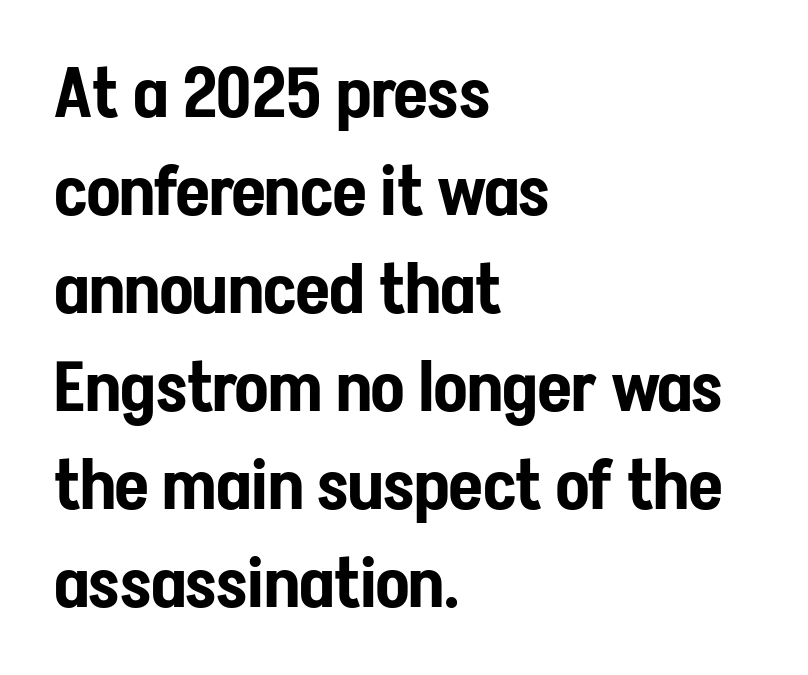
The image shows 69 px condensed sans-serif type, upright; set left-aligned, normal line spacing (1.42x), normal letter spacing, not underlined; low stroke contrast and a medium x-height.
